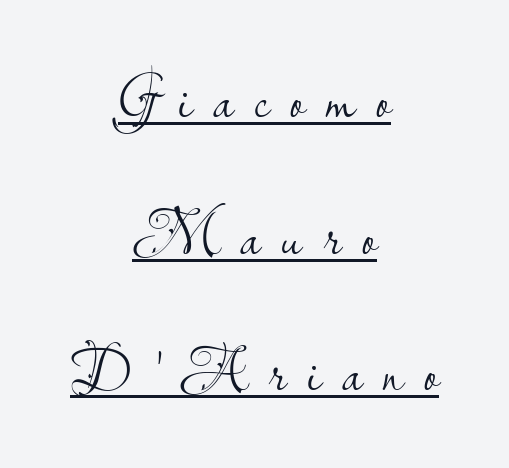
{"serif": "no", "bold": "no", "weight": "light", "width": "normal", "stroke_contrast": "low", "x_height": "small", "monospaced": "no", "underline": "yes", "align": "center", "line_spacing": "loose", "line_spacing_ratio": 2.17, "letter_spacing": "wide", "letter_spacing_em": 0.33, "glyph_px": 63}
